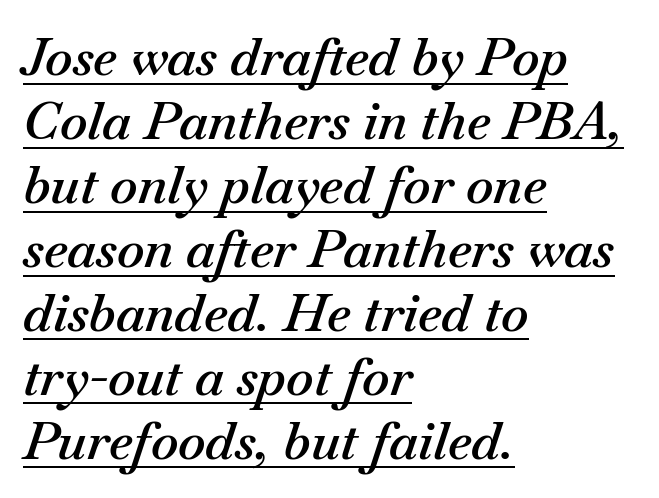
{"italic": "yes", "lean": "right", "slant_degrees": 18, "bold": "semi", "weight": "semibold", "width": "normal", "stroke_contrast": "medium", "x_height": "small", "monospaced": "no", "underline": "yes", "align": "left", "line_spacing_ratio": 1.23, "letter_spacing": "normal", "letter_spacing_em": 0.0, "glyph_px": 52}
